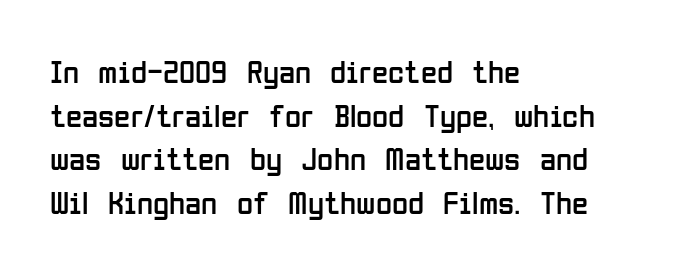
{"serif": "no", "italic": "no", "bold": "no", "weight": "regular", "width": "condensed", "stroke_contrast": "low", "x_height": "medium", "monospaced": "no", "underline": "no", "align": "left", "line_spacing": "normal", "line_spacing_ratio": 1.32, "letter_spacing": "normal", "letter_spacing_em": 0.0, "glyph_px": 33}
